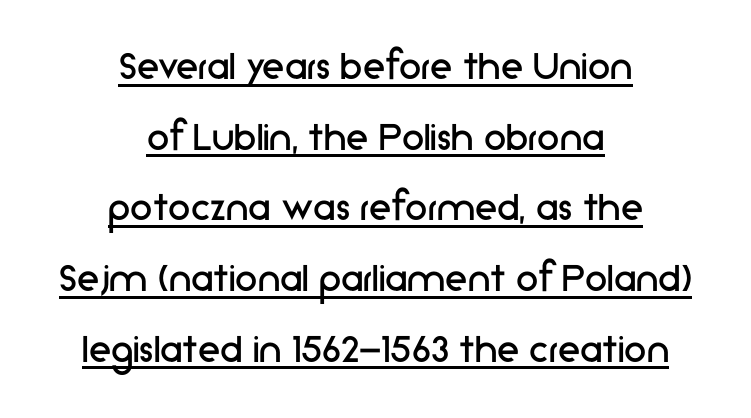
Q: Is the text bold? A: No.
Q: Is the text italic (slanted)? A: No, it is upright.
Q: Is the typeface a serif or a sans-serif typeface? A: Sans-serif.
Q: Is the text underlined? A: Yes.
Q: How is the paragraph aligned? A: Centered.
Q: Is the spacing between letters normal or unusually wide? A: Normal.
Q: Is the spacing between lines tight, normal or loose? A: Normal.
Q: Width (condensed, normal, or wide)? A: Normal.
Q: Stroke contrast? A: Low.
Q: x-height? A: Medium.
Q: Monospaced? A: No.
